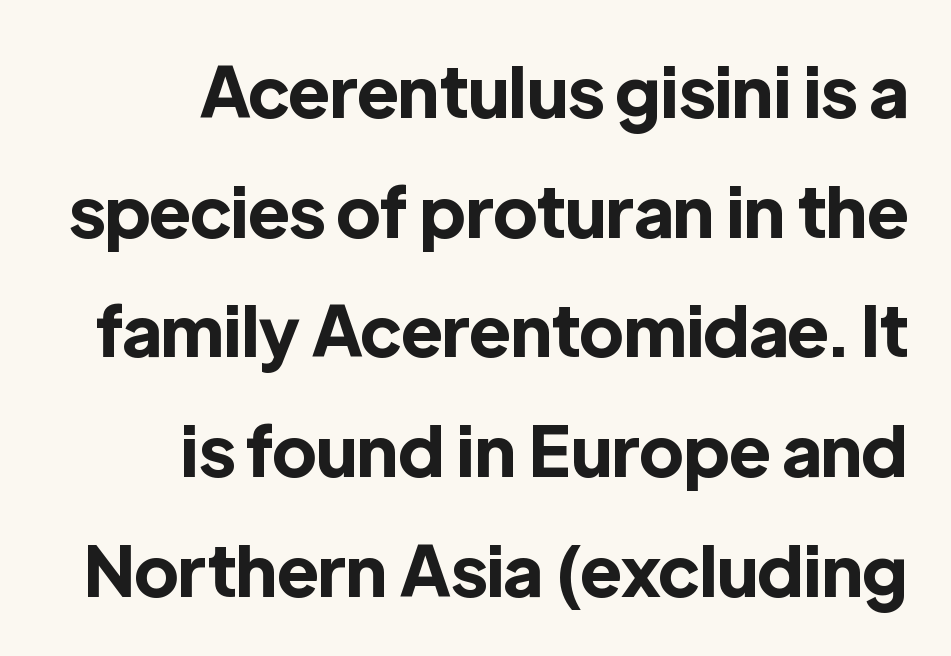
{"serif": "no", "italic": "no", "bold": "yes", "weight": "bold", "width": "normal", "x_height": "medium", "monospaced": "no", "underline": "no", "align": "right", "line_spacing_ratio": 1.71, "letter_spacing": "normal", "letter_spacing_em": 0.0, "glyph_px": 70}
